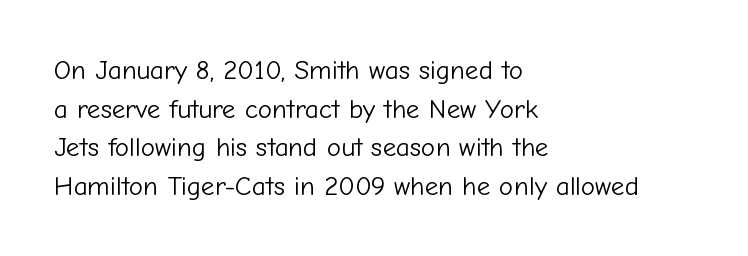
Stroke thickness stays within the range of a standard reading face or lighter. Notice how descenders clear the ascenders below comfortably — that's standard leading. There is no visible air inserted between adjacent glyphs. Casual observation: everything's shoved over to the left. The specimen omits any rule beneath the text block's lines. The letters stand straight up with perfectly vertical stems.
